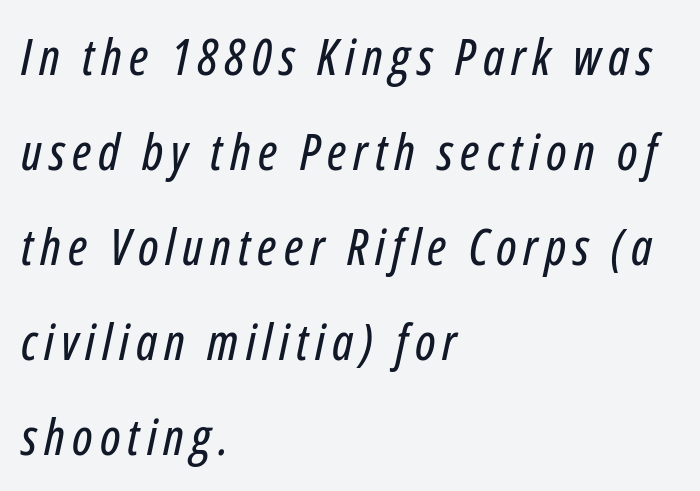
The image shows 50 px condensed type, italic (leaning right); set left-aligned, loose line spacing (1.9x), not underlined; low stroke contrast and a medium x-height.
